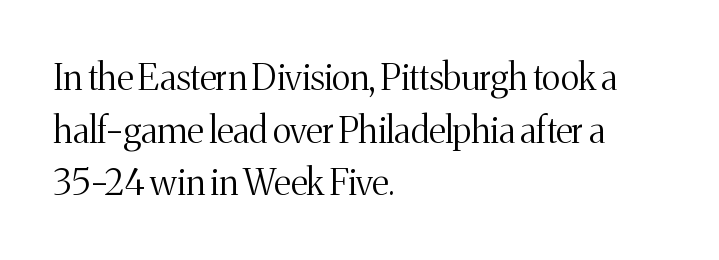
{"serif": "yes", "italic": "no", "bold": "no", "weight": "light", "width": "normal", "stroke_contrast": "medium", "x_height": "medium", "monospaced": "no", "underline": "no", "align": "left", "line_spacing": "normal", "line_spacing_ratio": 1.46, "letter_spacing": "normal", "letter_spacing_em": 0.0, "glyph_px": 36}
